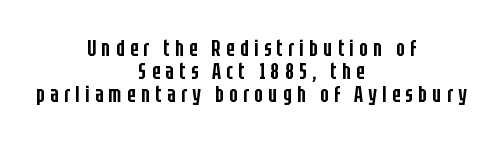
The image shows 23 px text type, upright; set centered, tight line spacing (1.0x), unusually wide letter spacing (+0.23 em), not underlined.
